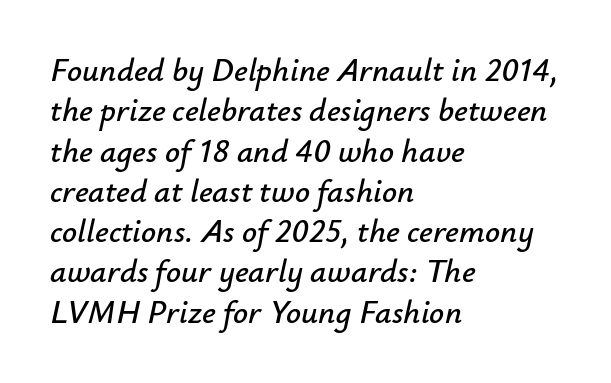
Q: Is the text italic (slanted)? A: Yes, it leans right by about 12 degrees.
Q: Is the text underlined? A: No.
Q: How is the paragraph aligned? A: Left-aligned.
Q: Is the spacing between letters normal or unusually wide? A: Normal.
Q: Width (condensed, normal, or wide)? A: Normal.
Q: Stroke contrast? A: Low.
Q: x-height? A: Small.
Q: Monospaced? A: No.
